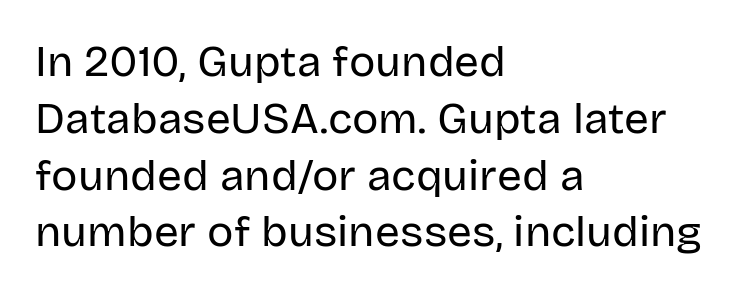
{"serif": "no", "italic": "no", "bold": "no", "weight": "regular", "width": "normal", "stroke_contrast": "low", "x_height": "large", "monospaced": "no", "underline": "no", "align": "left", "line_spacing": "normal", "line_spacing_ratio": 1.29, "letter_spacing": "normal", "letter_spacing_em": 0.0, "glyph_px": 44}
